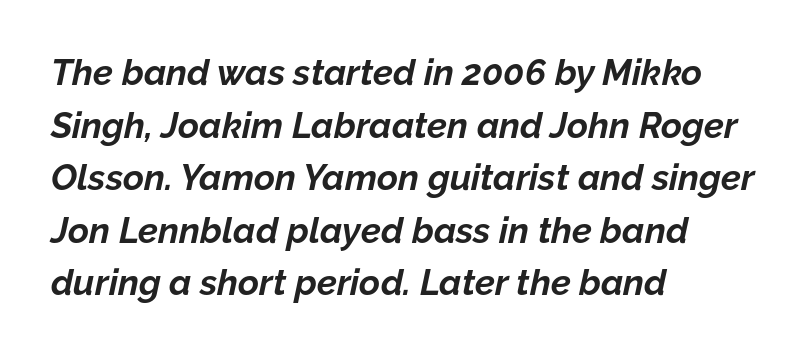
{"italic": "yes", "lean": "right", "slant_degrees": 12, "bold": "yes", "weight": "bold", "width": "normal", "stroke_contrast": "low", "x_height": "medium", "monospaced": "no", "underline": "no", "align": "left", "line_spacing": "normal", "line_spacing_ratio": 1.46, "letter_spacing": "normal", "letter_spacing_em": 0.0, "glyph_px": 36}
